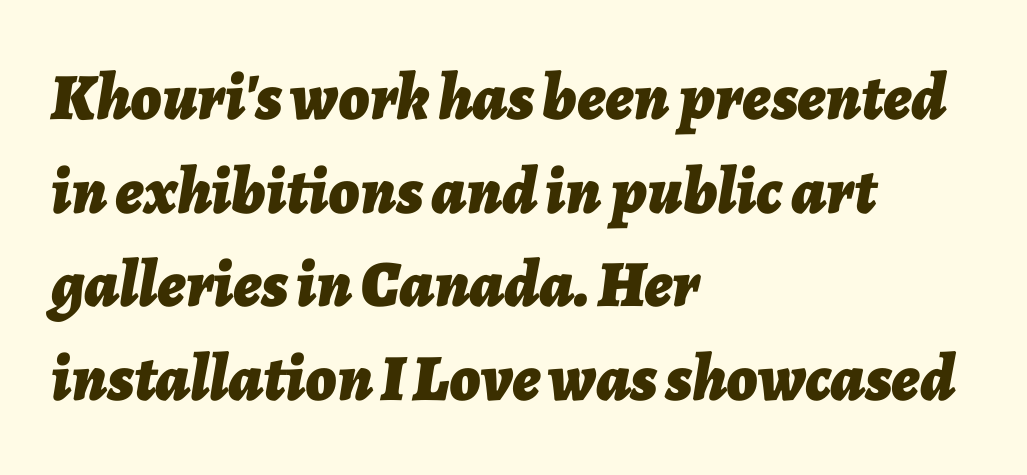
The image shows 66 px bold type, italic (leaning right); set left-aligned, normal line spacing (1.42x), normal letter spacing, not underlined; low stroke contrast and a medium x-height.
